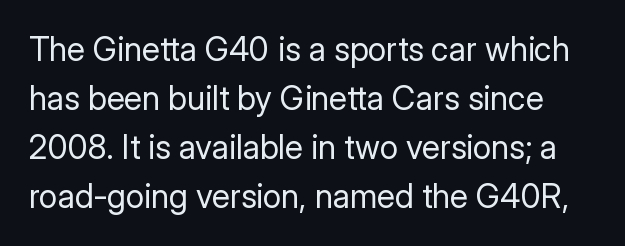
Q: Is the text bold? A: No.
Q: Is the text italic (slanted)? A: No, it is upright.
Q: Is the typeface a serif or a sans-serif typeface? A: Sans-serif.
Q: Is the text underlined? A: No.
Q: Is the spacing between letters normal or unusually wide? A: Normal.
Q: Is the spacing between lines tight, normal or loose? A: Normal.
Q: Width (condensed, normal, or wide)? A: Normal.
Q: Stroke contrast? A: Low.
Q: x-height? A: Medium.
Q: Monospaced? A: No.
